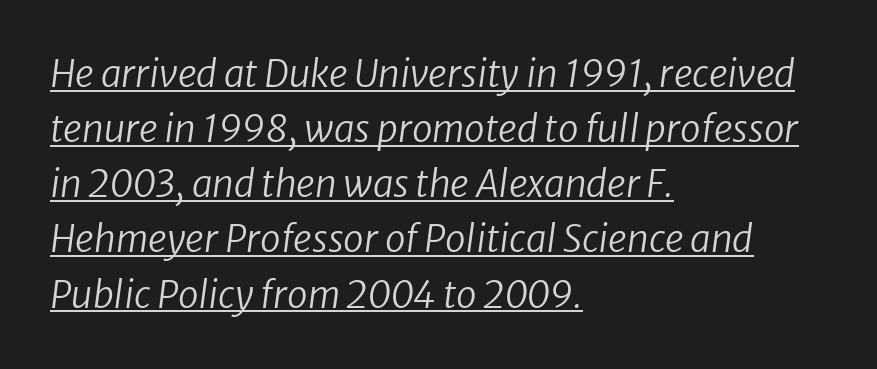
The glyphs in this specimen are sans serif. The vertical gap from one line to the next is medium. A quiet, ordinary-to-light weight characterises the typeface. Looks like regular typesetting: each glyph gets only the width it needs. Observe the ordinary spacing: letters are neighbours, not strangers. The passage is arranged the way most books set body copy — flush left.
